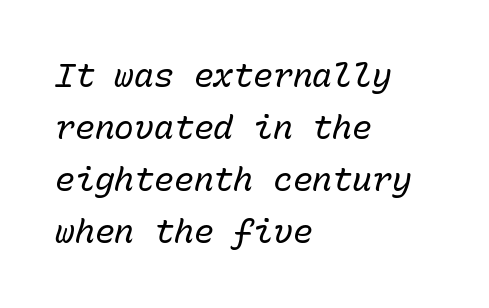
Q: Is the text bold? A: No.
Q: Is the text italic (slanted)? A: Yes, it leans right by about 15 degrees.
Q: Is the text underlined? A: No.
Q: How is the paragraph aligned? A: Left-aligned.
Q: Is the spacing between letters normal or unusually wide? A: Normal.
Q: Is the spacing between lines tight, normal or loose? A: Normal.
Q: Width (condensed, normal, or wide)? A: Normal.
Q: Stroke contrast? A: Low.
Q: x-height? A: Medium.
Q: Monospaced? A: Yes.
